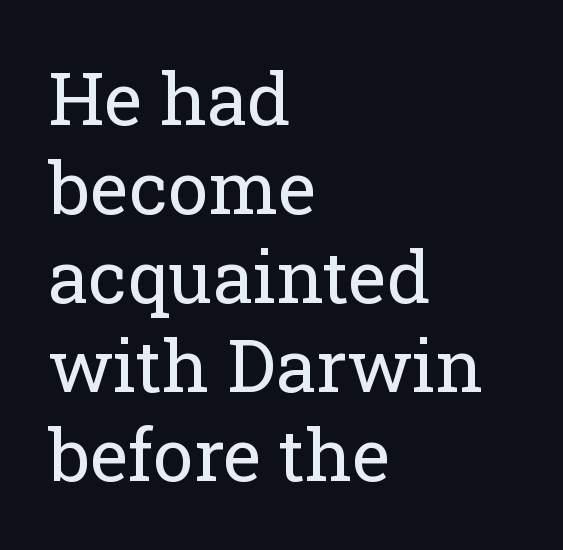
Q: Is the text bold? A: No.
Q: Is the text italic (slanted)? A: No, it is upright.
Q: Is the typeface a serif or a sans-serif typeface? A: Serif.
Q: Is the text underlined? A: No.
Q: How is the paragraph aligned? A: Left-aligned.
Q: Is the spacing between letters normal or unusually wide? A: Normal.
Q: Width (condensed, normal, or wide)? A: Normal.
Q: Stroke contrast? A: Low.
Q: x-height? A: Medium.
Q: Monospaced? A: No.
